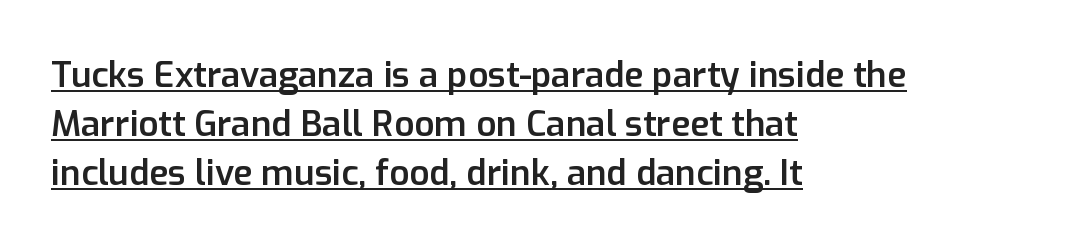
{"serif": "no", "italic": "no", "bold": "semi", "weight": "semibold", "width": "normal", "stroke_contrast": "low", "x_height": "medium", "monospaced": "no", "underline": "yes", "align": "left", "line_spacing": "normal", "line_spacing_ratio": 1.4, "letter_spacing": "normal", "letter_spacing_em": 0.0, "glyph_px": 35}
